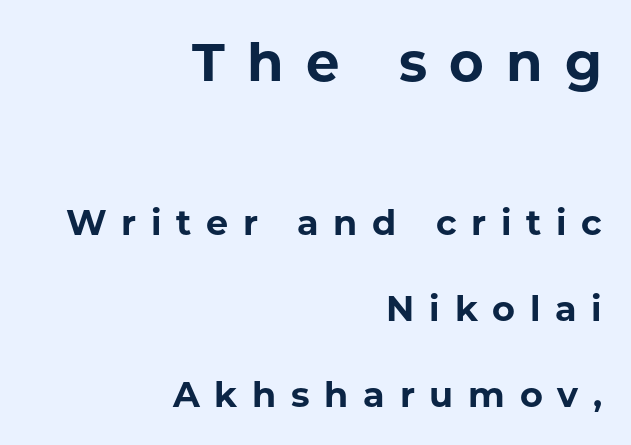
This sample has the flowing, uneven cadence of proportional lettering. You could only call the tracking loose — the letters float apart. Is there any slant? The stems are plumb. Nope, no serifs anywhere on these letters.
